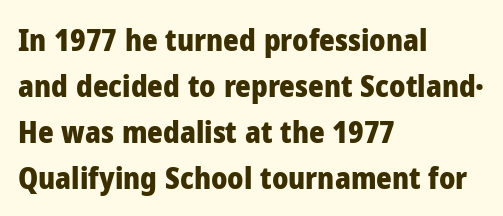
The image shows 30 px heavy sans-serif type, upright; set left-aligned, normal line spacing (1.53x), normal letter spacing, not underlined; low stroke contrast and a medium x-height.
